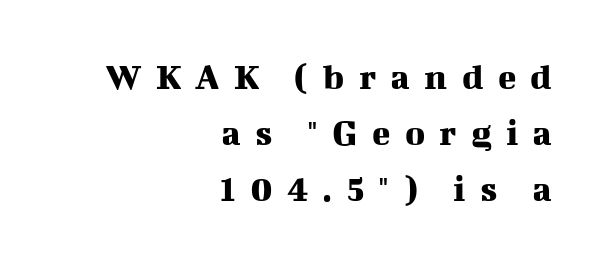
The image shows 38 px serif type, upright; set right-aligned, normal line spacing (1.48x), unusually wide letter spacing (+0.38 em), not underlined; medium stroke contrast and a medium x-height.
